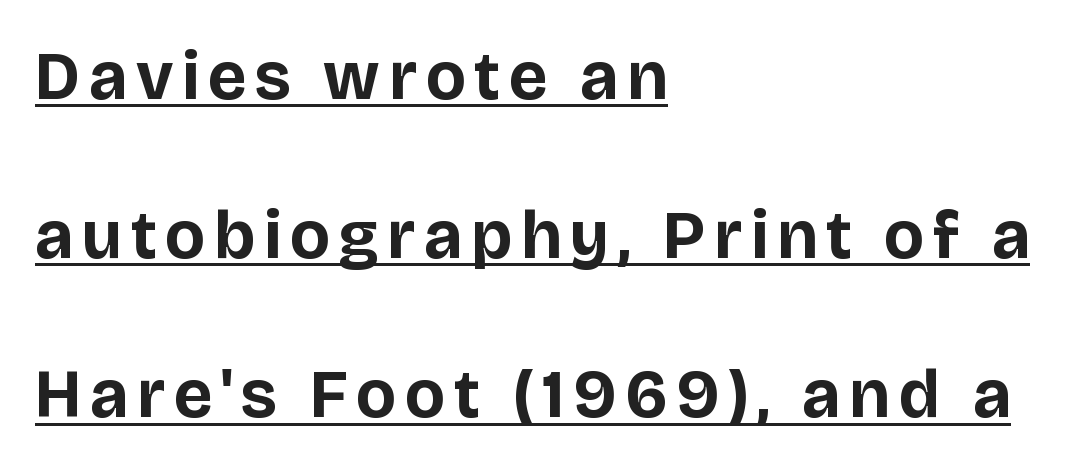
The image shows 68 px bold sans-serif type, upright; set left-aligned, loose line spacing (2.34x), underlined; low stroke contrast and a large x-height.
